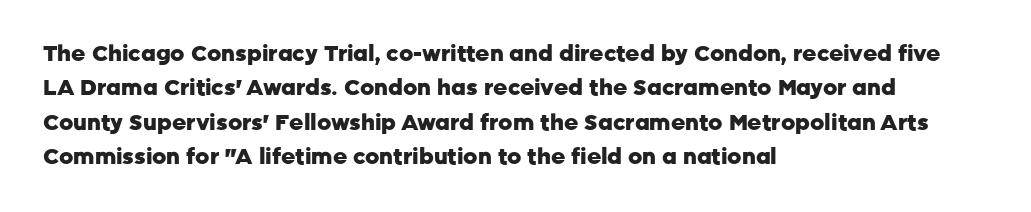
The image shows 22 px bold type, upright; set left-aligned, normal line spacing (1.56x), normal letter spacing, not underlined.
